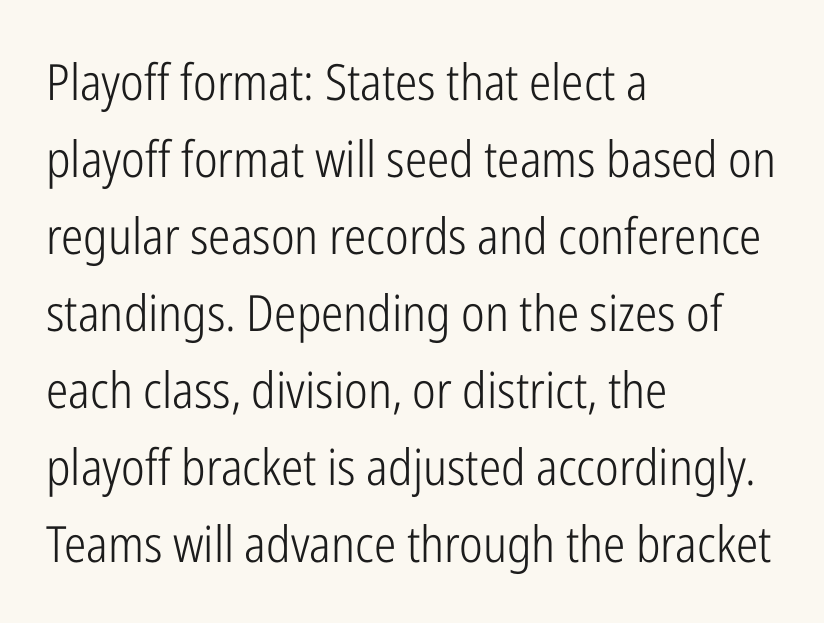
The image shows 50 px light, condensed sans-serif type, upright; set left-aligned, normal line spacing (1.54x), normal letter spacing, not underlined; low stroke contrast and a medium x-height.
